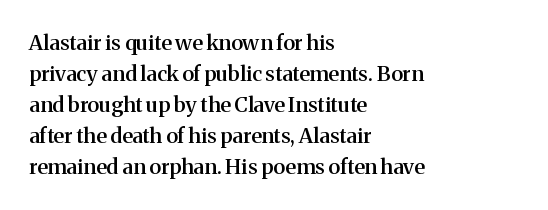
{"italic": "no", "bold": "semi", "underline": "no", "align": "left", "line_spacing": "normal", "line_spacing_ratio": 1.48, "letter_spacing": "normal", "letter_spacing_em": 0.0, "glyph_px": 21}
